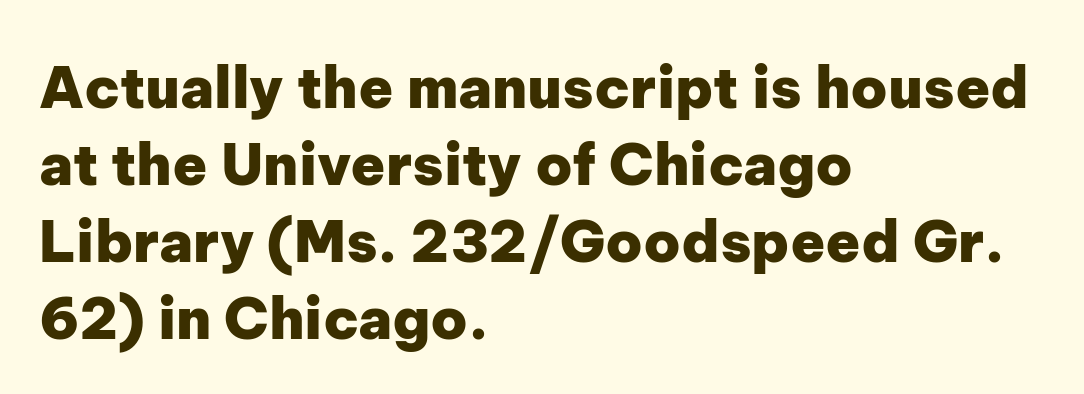
Rows of type keep a routine distance in the vertical direction. The lettering stays uniformly vertical, giving the passage a roman look. The strip under each line holds only bare page. The passage is arranged the way most books set body copy — flush left.
